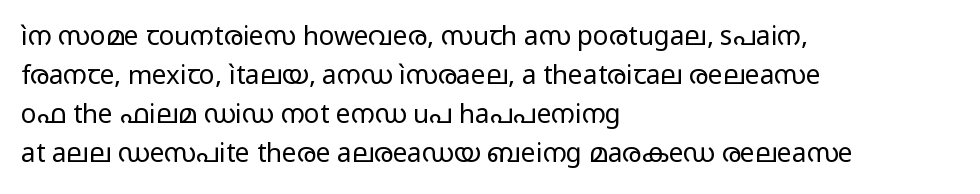
Q: Is the text bold? A: No.
Q: Is the text italic (slanted)? A: No, it is upright.
Q: Is the text underlined? A: No.
Q: How is the paragraph aligned? A: Left-aligned.
Q: Is the spacing between letters normal or unusually wide? A: Normal.
Q: Is the spacing between lines tight, normal or loose? A: Normal.
